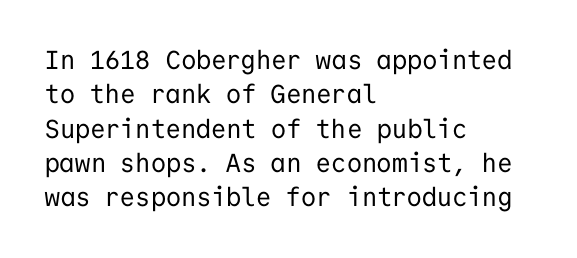
Q: Is the text bold? A: No.
Q: Is the text italic (slanted)? A: No, it is upright.
Q: Is the text underlined? A: No.
Q: How is the paragraph aligned? A: Left-aligned.
Q: Is the spacing between letters normal or unusually wide? A: Normal.
Q: Is the spacing between lines tight, normal or loose? A: Normal.
